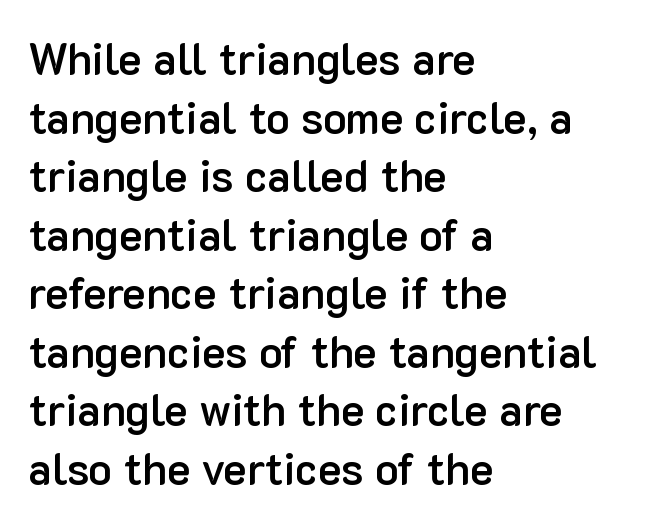
The image shows 44 px semibold sans-serif type, upright; set left-aligned, normal line spacing (1.33x), normal letter spacing, not underlined; low stroke contrast and a medium x-height.
